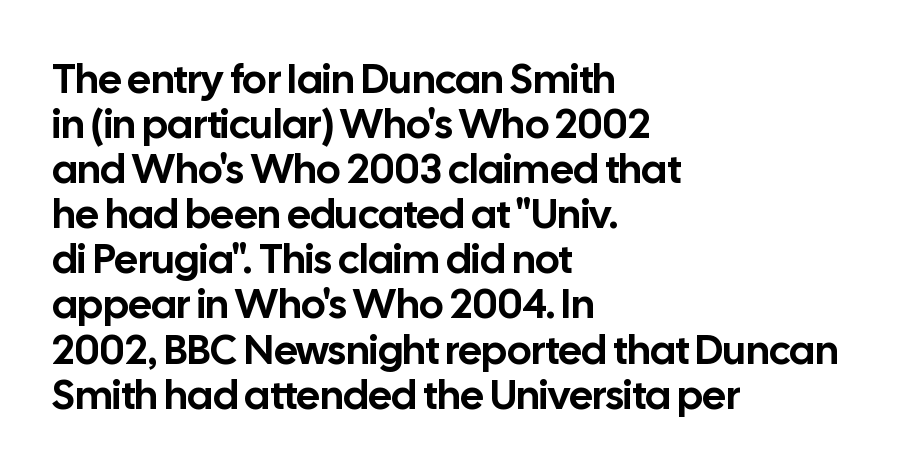
Q: Is the text italic (slanted)? A: No, it is upright.
Q: Is the typeface a serif or a sans-serif typeface? A: Sans-serif.
Q: Is the text underlined? A: No.
Q: How is the paragraph aligned? A: Left-aligned.
Q: Is the spacing between letters normal or unusually wide? A: Normal.
Q: Is the spacing between lines tight, normal or loose? A: Tight.
Q: Width (condensed, normal, or wide)? A: Normal.
Q: Stroke contrast? A: Low.
Q: x-height? A: Medium.
Q: Monospaced? A: No.
